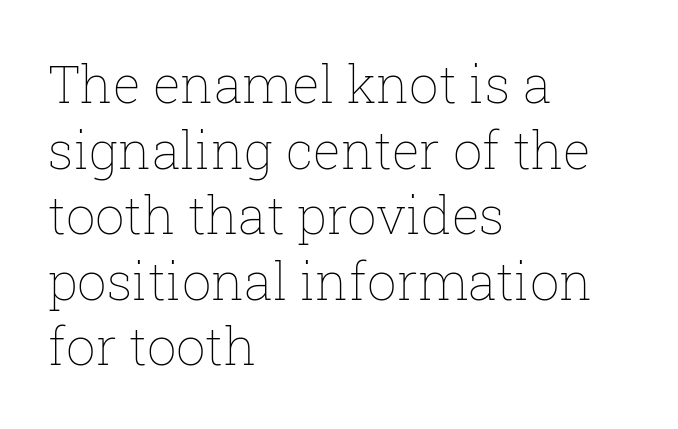
Q: Is the text bold? A: No.
Q: Is the text italic (slanted)? A: No, it is upright.
Q: Is the text underlined? A: No.
Q: How is the paragraph aligned? A: Left-aligned.
Q: Is the spacing between letters normal or unusually wide? A: Normal.
Q: Is the spacing between lines tight, normal or loose? A: Normal.
Q: Width (condensed, normal, or wide)? A: Normal.
Q: Stroke contrast? A: Low.
Q: x-height? A: Medium.
Q: Monospaced? A: No.
